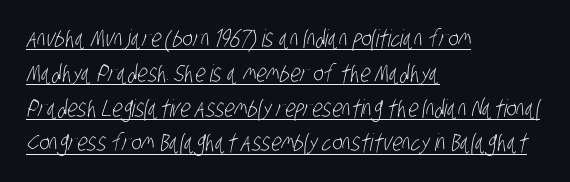
{"bold": "no", "underline": "yes", "align": "left", "line_spacing": "normal", "line_spacing_ratio": 1.45, "letter_spacing": "normal", "letter_spacing_em": 0.0, "glyph_px": 24}
